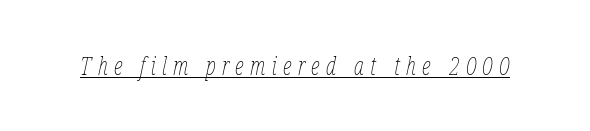
{"italic": "yes", "lean": "right", "slant_degrees": 12, "bold": "no", "underline": "yes", "letter_spacing": "wide", "letter_spacing_em": 0.25, "glyph_px": 25}
